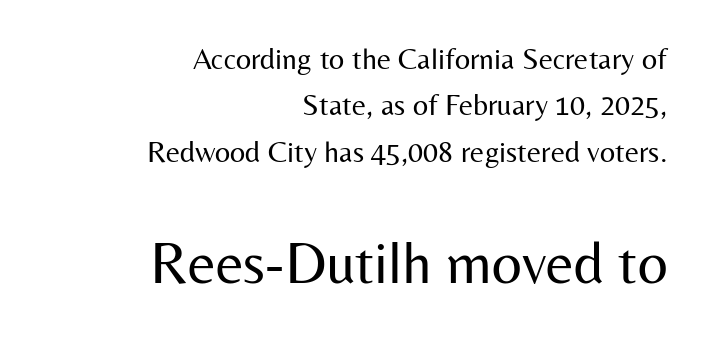
{"serif": "no", "italic": "no", "bold": "no", "weight": "regular", "width": "normal", "stroke_contrast": "medium", "x_height": "medium", "monospaced": "no", "underline": "no", "align": "right", "line_spacing": "normal", "line_spacing_ratio": 1.55, "letter_spacing": "normal", "letter_spacing_em": 0.0, "larger_block": "second", "size_ratio": 1.97, "glyph_px": 59}
